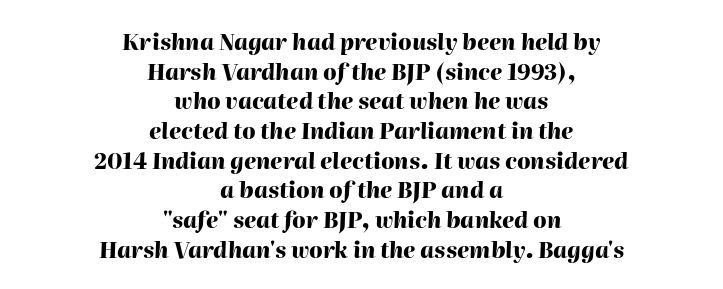
Q: Is the text bold? A: Yes.
Q: Is the text italic (slanted)? A: Yes, it leans right by about 2 degrees.
Q: Is the text underlined? A: No.
Q: How is the paragraph aligned? A: Centered.
Q: Is the spacing between letters normal or unusually wide? A: Normal.
Q: Is the spacing between lines tight, normal or loose? A: Normal.
